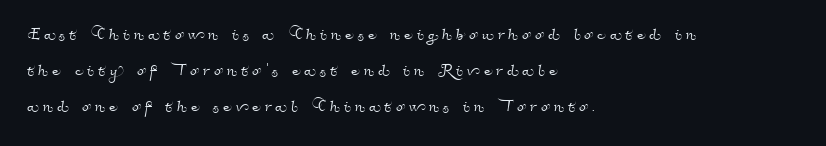
{"underline": "no", "align": "left", "line_spacing_ratio": 1.8, "letter_spacing": "wide", "letter_spacing_em": 0.2, "glyph_px": 20}
